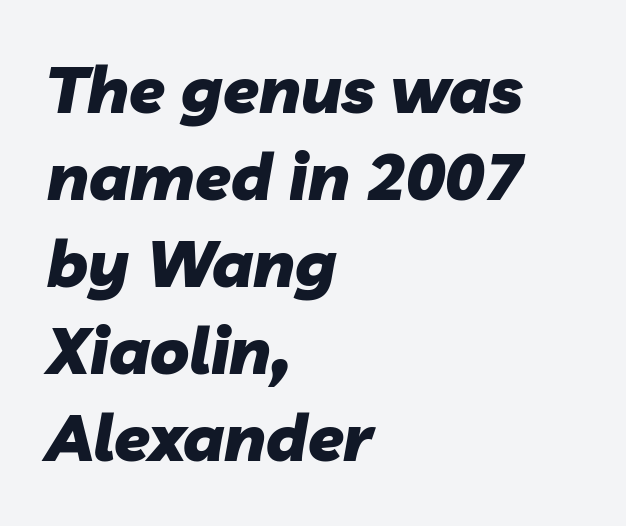
{"italic": "yes", "lean": "right", "slant_degrees": 10, "bold": "yes", "weight": "heavy", "width": "normal", "stroke_contrast": "low", "x_height": "medium", "monospaced": "no", "underline": "no", "align": "left", "line_spacing": "normal", "line_spacing_ratio": 1.34, "letter_spacing": "normal", "letter_spacing_em": 0.0, "glyph_px": 65}
